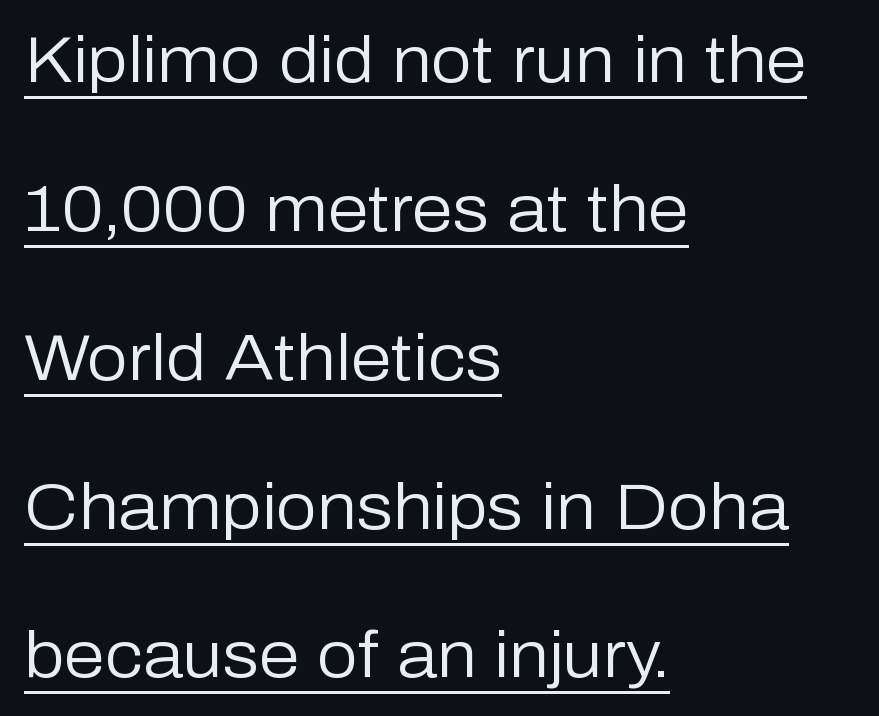
Beneath each row of characters lies a ruled line. If you measured baseline to baseline, you'd find a long distance. Is the block centered? No — it sits flush against the left margin. Posture: vertical.
